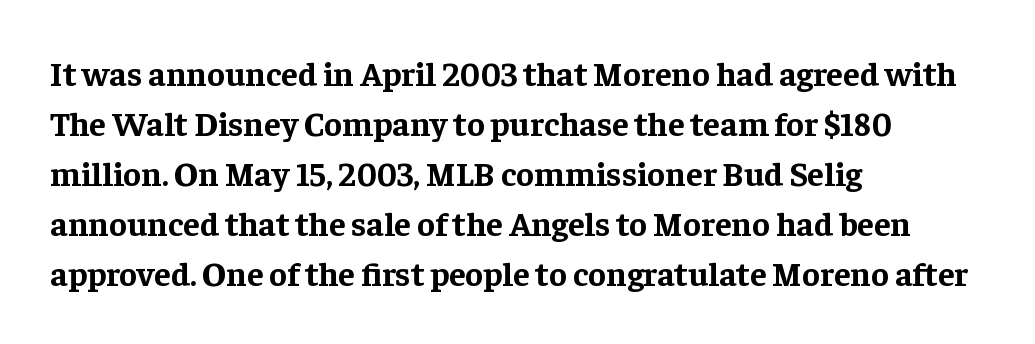
The image shows 34 px bold serif type, upright; set left-aligned, normal line spacing (1.47x), normal letter spacing, not underlined; low stroke contrast and a medium x-height.
